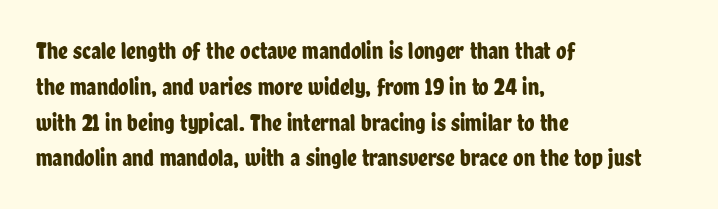
{"italic": "no", "underline": "no", "align": "left", "line_spacing": "normal", "line_spacing_ratio": 1.49, "letter_spacing": "normal", "letter_spacing_em": 0.0, "glyph_px": 24}
